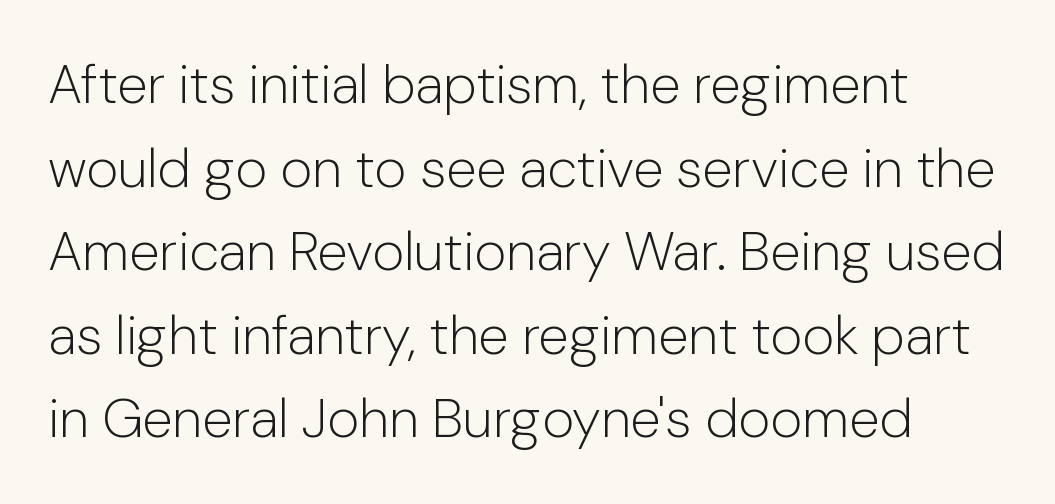
Q: Is the text bold? A: No.
Q: Is the text italic (slanted)? A: No, it is upright.
Q: Is the typeface a serif or a sans-serif typeface? A: Sans-serif.
Q: Is the text underlined? A: No.
Q: How is the paragraph aligned? A: Left-aligned.
Q: Is the spacing between letters normal or unusually wide? A: Normal.
Q: Is the spacing between lines tight, normal or loose? A: Normal.
Q: Width (condensed, normal, or wide)? A: Normal.
Q: Stroke contrast? A: Low.
Q: x-height? A: Medium.
Q: Monospaced? A: No.
